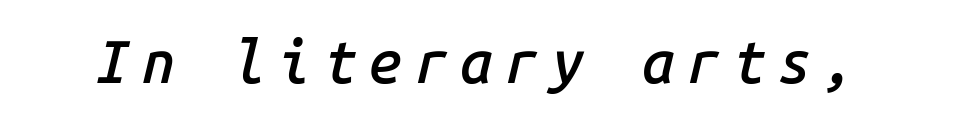
The image shows 59 px semibold type, italic (leaning right), monospaced; set unusually wide letter spacing (+0.21 em), not underlined; low stroke contrast and a medium x-height.
